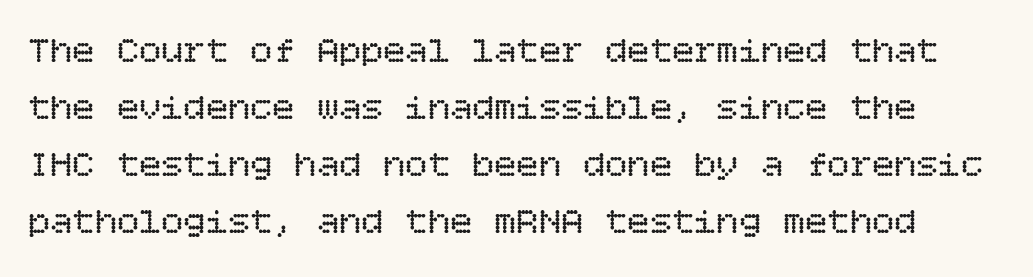
Q: Is the text bold? A: No.
Q: Is the text italic (slanted)? A: No, it is upright.
Q: Is the text underlined? A: No.
Q: Is the spacing between letters normal or unusually wide? A: Normal.
Q: Is the spacing between lines tight, normal or loose? A: Normal.
Q: Width (condensed, normal, or wide)? A: Normal.
Q: Stroke contrast? A: Low.
Q: x-height? A: Large.
